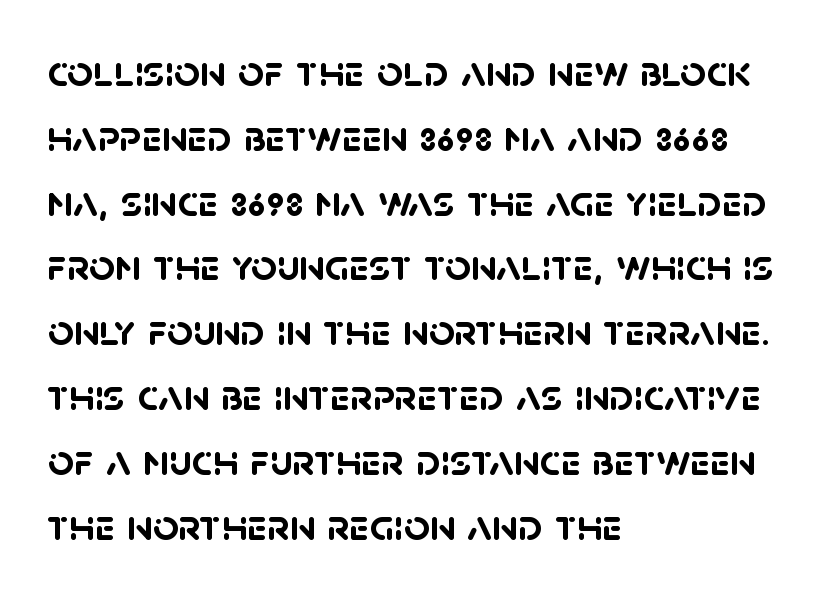
{"serif": "no", "bold": "yes", "weight": "semibold", "width": "normal", "stroke_contrast": "low", "x_height": "large", "monospaced": "no", "underline": "no", "align": "left", "line_spacing": "normal", "line_spacing_ratio": 1.44, "letter_spacing": "normal", "letter_spacing_em": 0.0, "glyph_px": 45}
